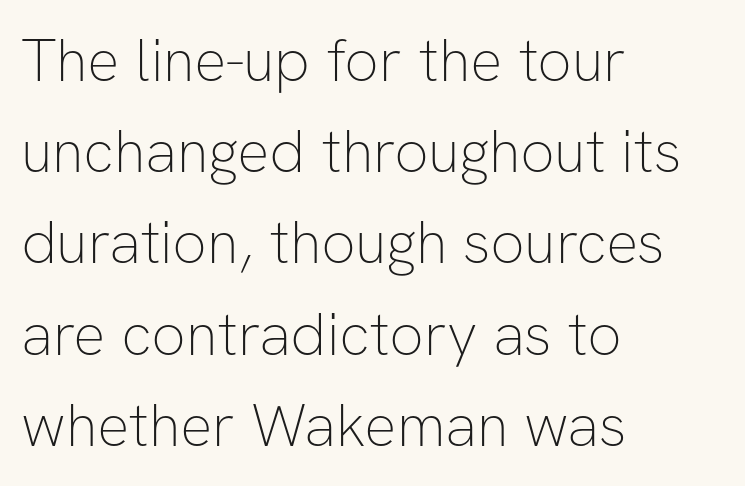
{"serif": "no", "italic": "no", "bold": "no", "weight": "thin", "width": "normal", "stroke_contrast": "low", "x_height": "medium", "monospaced": "no", "underline": "no", "align": "left", "line_spacing": "normal", "line_spacing_ratio": 1.52, "letter_spacing": "normal", "letter_spacing_em": 0.0, "glyph_px": 60}
